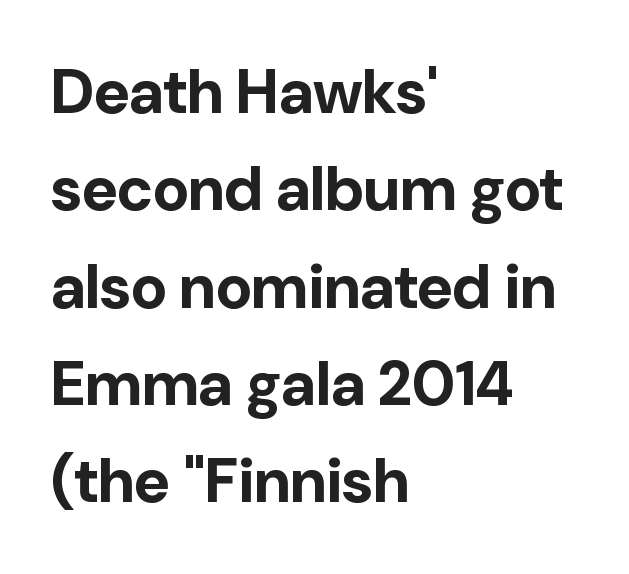
The image shows 62 px bold sans-serif type, upright; set left-aligned, normal line spacing (1.57x), normal letter spacing, not underlined; low stroke contrast and a medium x-height.
